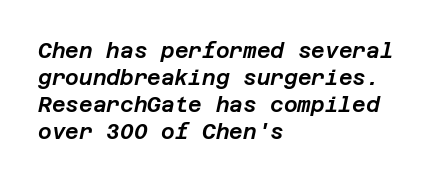
The image shows 21 px text type, italic (leaning right); set left-aligned, normal line spacing (1.29x), normal letter spacing, not underlined.
